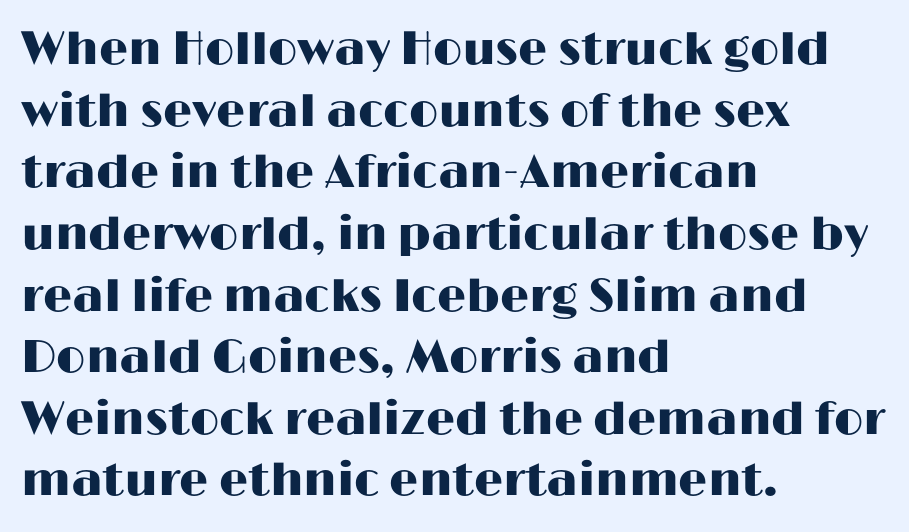
The passage shown is not underscored anywhere. Ascenders rise straight up at ninety degrees. Note the varied advance widths — an 'i' is clearly narrower than an 'm'. Is the letter spacing exaggerated? No — it looks like the ordinary default.
